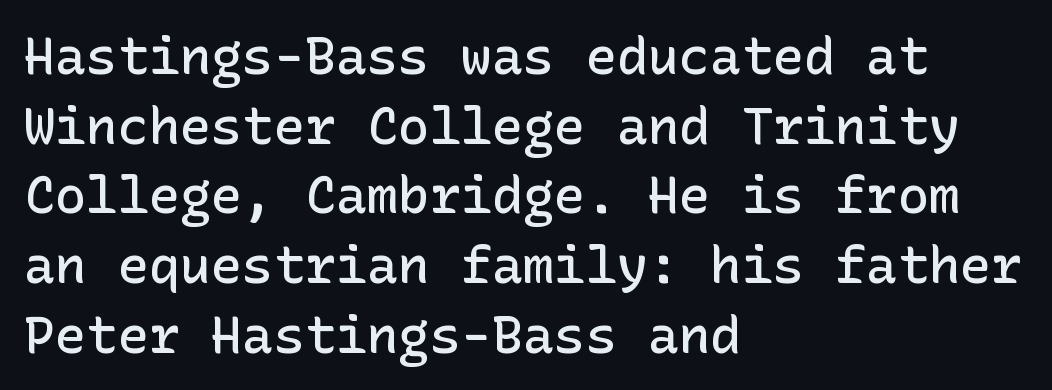
{"serif": "no", "italic": "no", "bold": "semi", "weight": "semibold", "width": "normal", "stroke_contrast": "low", "x_height": "medium", "underline": "no", "align": "left", "line_spacing": "normal", "line_spacing_ratio": 1.34, "letter_spacing": "normal", "letter_spacing_em": 0.0, "glyph_px": 52}
